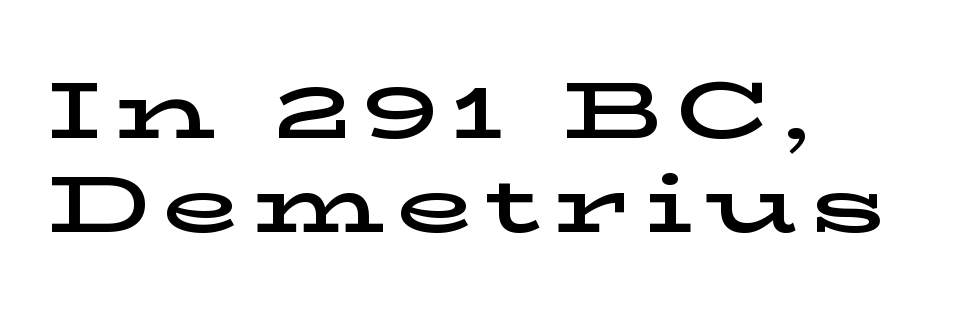
Vertical strokes here are truly vertical. Visually the block forms a straight wall on the left and a jagged coastline on the right. The gap between lines stays unmarked. A typesetter would call this proportional, since set widths differ per character. Look at the bottom of the vertical strokes: they flare into serifs here.
